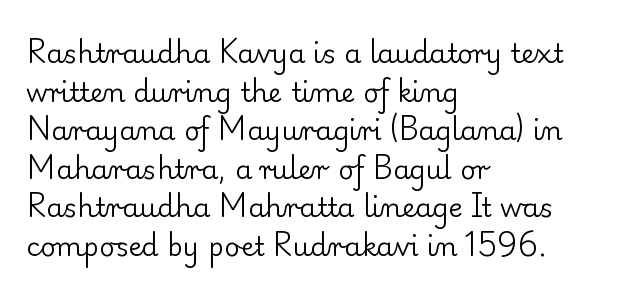
Q: Is the text bold? A: No.
Q: Is the text italic (slanted)? A: No, it is upright.
Q: Is the text underlined? A: No.
Q: How is the paragraph aligned? A: Left-aligned.
Q: Is the spacing between letters normal or unusually wide? A: Normal.
Q: Is the spacing between lines tight, normal or loose? A: Normal.
